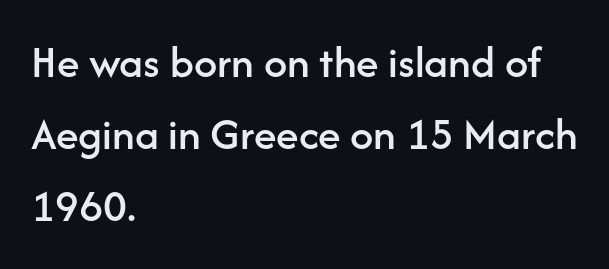
Q: Is the text italic (slanted)? A: No, it is upright.
Q: Is the typeface a serif or a sans-serif typeface? A: Sans-serif.
Q: Is the text underlined? A: No.
Q: How is the paragraph aligned? A: Left-aligned.
Q: Is the spacing between letters normal or unusually wide? A: Normal.
Q: Is the spacing between lines tight, normal or loose? A: Normal.
Q: Width (condensed, normal, or wide)? A: Normal.
Q: Stroke contrast? A: Low.
Q: x-height? A: Medium.
Q: Monospaced? A: No.
